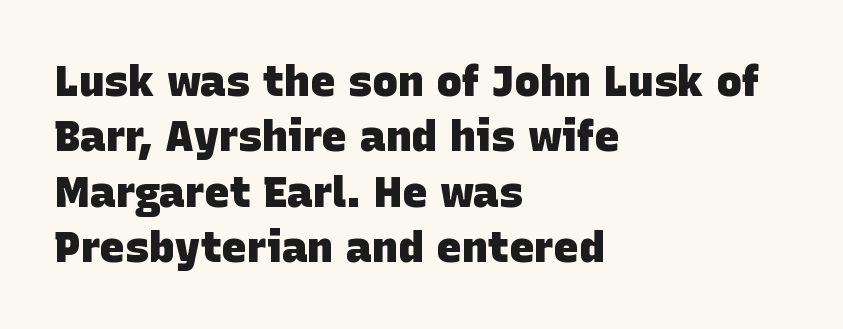
The image shows 43 px heavy sans-serif type; set left-aligned, normal line spacing (1.29x), normal letter spacing, not underlined; low stroke contrast and a large x-height.
